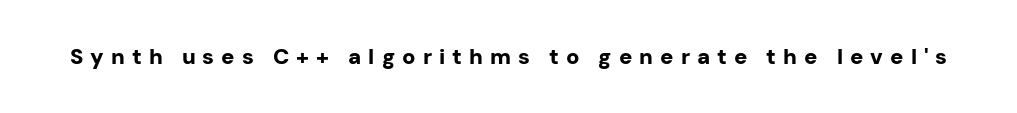
Q: Is the text bold? A: Yes.
Q: Is the text italic (slanted)? A: No, it is upright.
Q: Is the text underlined? A: No.
Q: Is the spacing between letters normal or unusually wide? A: Unusually wide.
